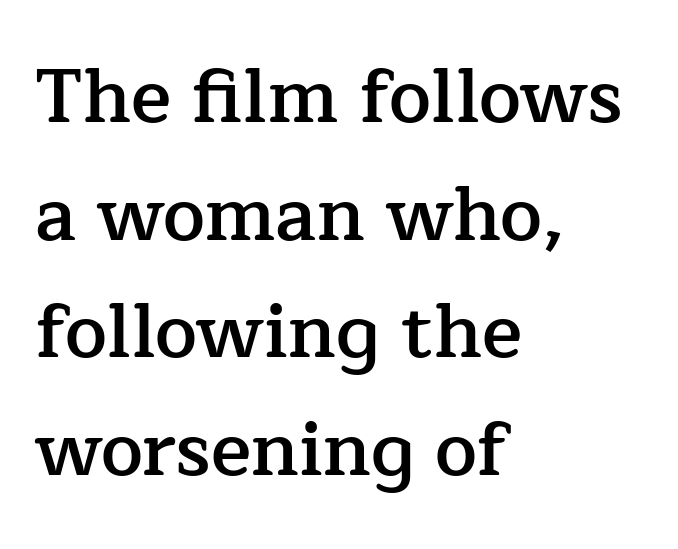
This is moderately heavy type, rendered in semibold. A typesetter would call this zero additional tracking. What kind of face is this? One with serifs. This is roman type, the default non-slanted kind. Quick note: interline space is typical. The rendering uses natural spacing where letterforms have individual widths.
